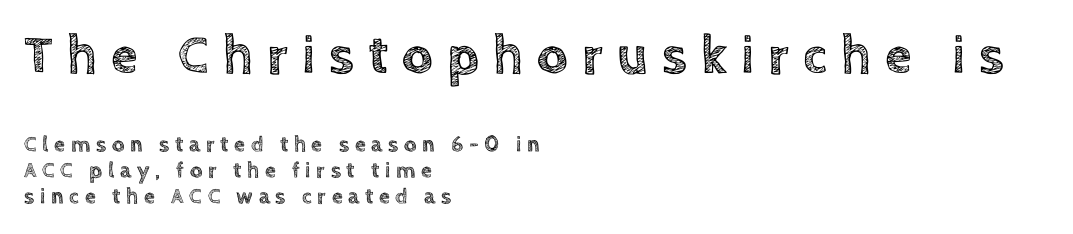
{"italic": "no", "width": "normal", "x_height": "large", "monospaced": "no", "underline": "no", "align": "left", "line_spacing_ratio": 1.18, "letter_spacing": "wide", "letter_spacing_em": 0.26, "larger_block": "first", "size_ratio": 2.45, "glyph_px": 54}
